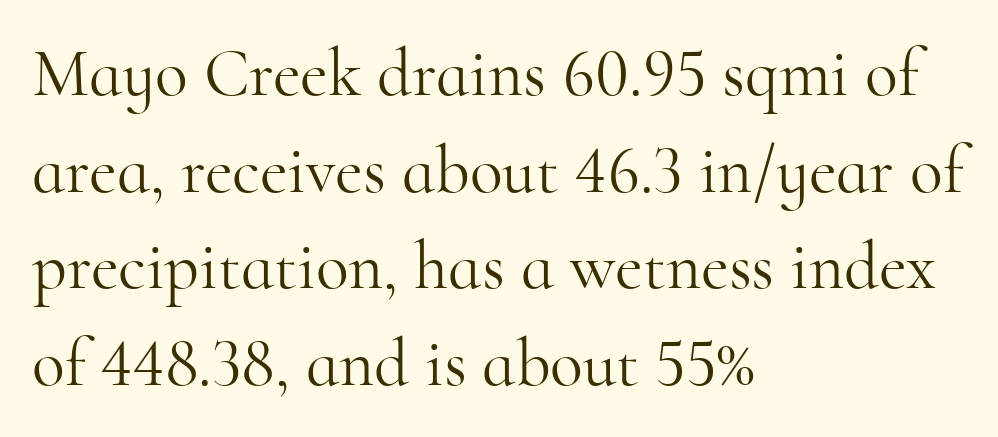
{"serif": "yes", "italic": "no", "bold": "no", "weight": "light", "width": "normal", "stroke_contrast": "high", "x_height": "small", "monospaced": "no", "underline": "no", "align": "left", "line_spacing": "normal", "line_spacing_ratio": 1.42, "letter_spacing": "normal", "letter_spacing_em": 0.0, "glyph_px": 68}
